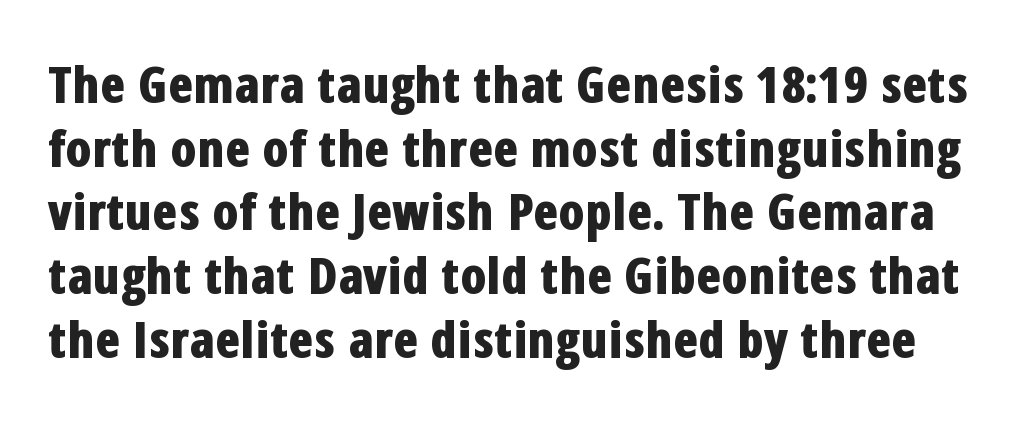
The image shows 51 px bold, condensed sans-serif type, upright; set normal line spacing (1.25x), normal letter spacing, not underlined; low stroke contrast and a medium x-height.
